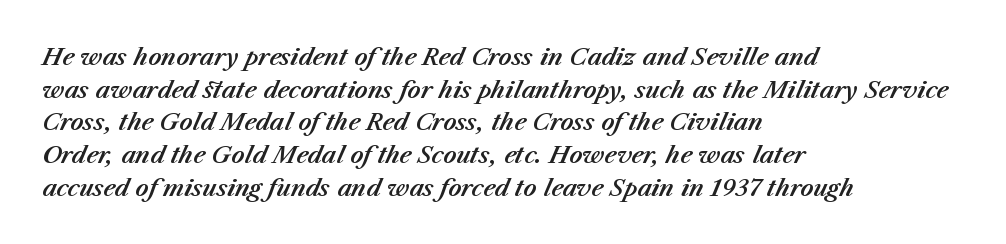
The image shows 23 px text type, italic (leaning right); set left-aligned, normal line spacing (1.42x), normal letter spacing, not underlined.
